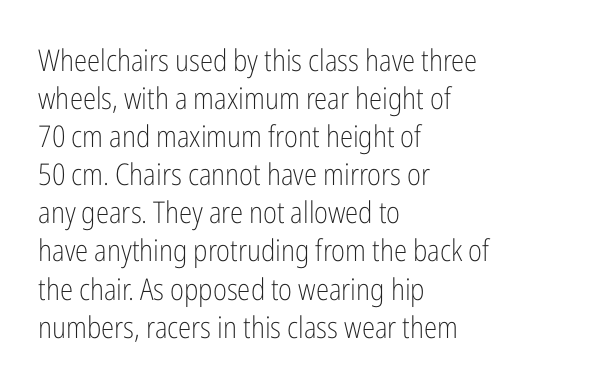
Check under the words: just untouched page. Weight: not bold — regular or lighter. The rendering uses natural spacing where letterforms have individual widths. No italicization has been applied; the sample stays upright. Vertically, the passage feels balanced, rows spaced as you'd expect. A classic flush-left, rag-right setting is used for this passage.
